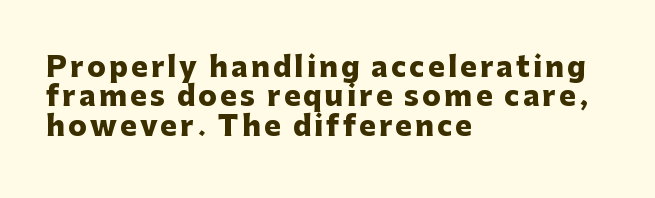
{"serif": "no", "italic": "no", "bold": "yes", "weight": "heavy", "width": "normal", "stroke_contrast": "low", "x_height": "medium", "monospaced": "no", "underline": "no", "align": "left", "line_spacing": "tight", "line_spacing_ratio": 1.05, "glyph_px": 28}
